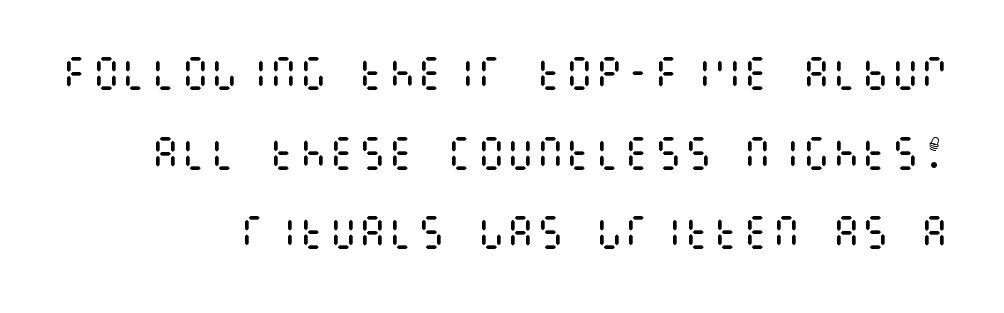
The image shows 37 px regular-weight, condensed type, upright; set right-aligned, loose line spacing (2.15x), normal letter spacing, not underlined; medium stroke contrast and a large x-height.
